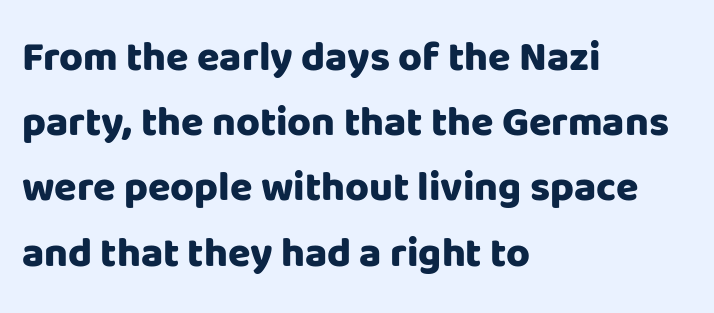
The image shows 41 px heavy sans-serif type, upright; set left-aligned, normal line spacing (1.59x), normal letter spacing, not underlined; low stroke contrast and a large x-height.
